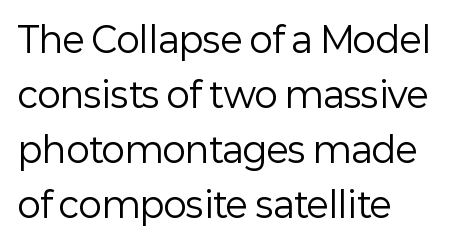
Is this a fixed-width face? No — the glyphs have proportional, varying widths. The ragged edge is on the right, which tells us the setting is flush left. This reads as an unemphasized weight, regular at the heaviest. The typeface chosen for these lines omits serifs.
